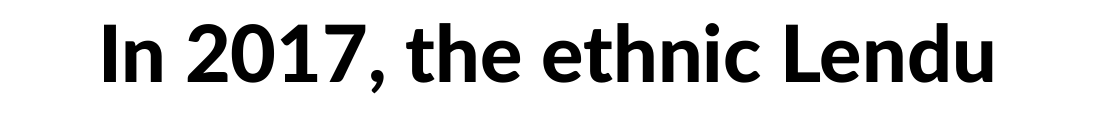
Q: Is the text bold? A: Yes.
Q: Is the text italic (slanted)? A: No, it is upright.
Q: Is the typeface a serif or a sans-serif typeface? A: Sans-serif.
Q: Is the text underlined? A: No.
Q: Is the spacing between letters normal or unusually wide? A: Normal.
Q: Width (condensed, normal, or wide)? A: Normal.
Q: Stroke contrast? A: Low.
Q: x-height? A: Medium.
Q: Monospaced? A: No.
